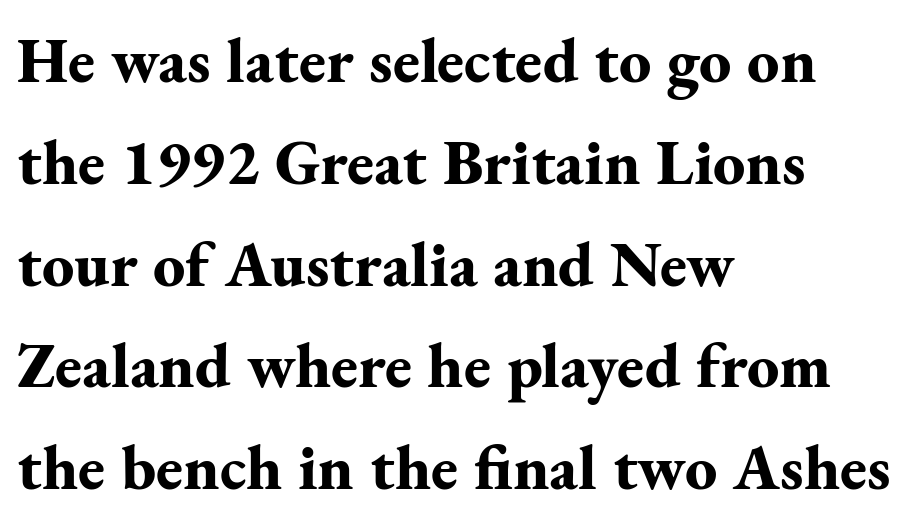
{"serif": "yes", "italic": "no", "bold": "yes", "weight": "bold", "width": "normal", "stroke_contrast": "medium", "x_height": "small", "monospaced": "no", "underline": "no", "align": "left", "line_spacing": "normal", "line_spacing_ratio": 1.59, "letter_spacing": "normal", "letter_spacing_em": 0.0, "glyph_px": 64}
